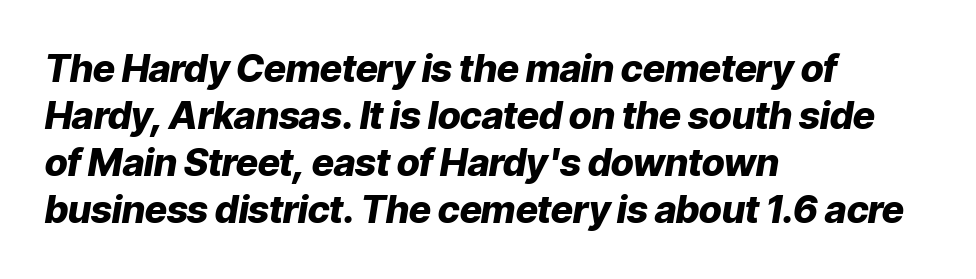
The image shows 38 px heavy type, italic (leaning right); set left-aligned, line spacing 1.24x, normal letter spacing, not underlined; low stroke contrast and a medium x-height.
